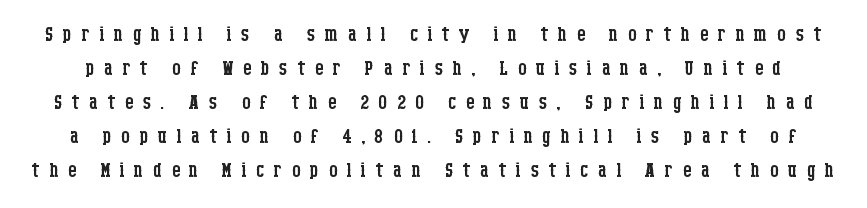
The image shows 27 px text type, upright; set normal line spacing (1.26x), unusually wide letter spacing (+0.35 em), not underlined.
